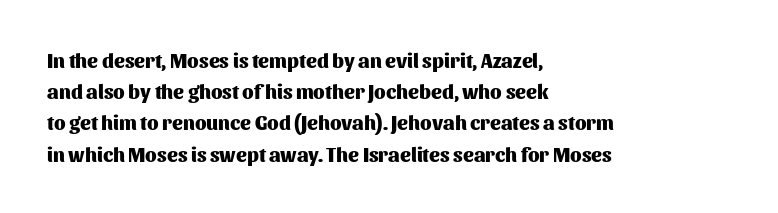
Beneath every word, the page is bare. The letterforms sit shoulder to shoulder at normal distance. The typesetter chose a ragged-right arrangement here. What weight is shown? A full bold with thick strokes.
